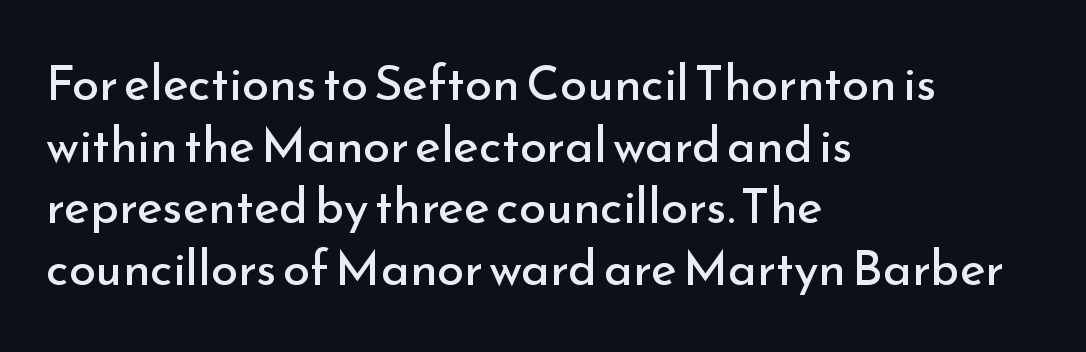
Summary of vertical rhythm: regular, with standard interline spacing. Is this a fixed-width face? No — the glyphs have proportional, varying widths. Every character sits straight up, as roman type does. Each row of text sits above clean, open space. Weight: regular or lighter.
